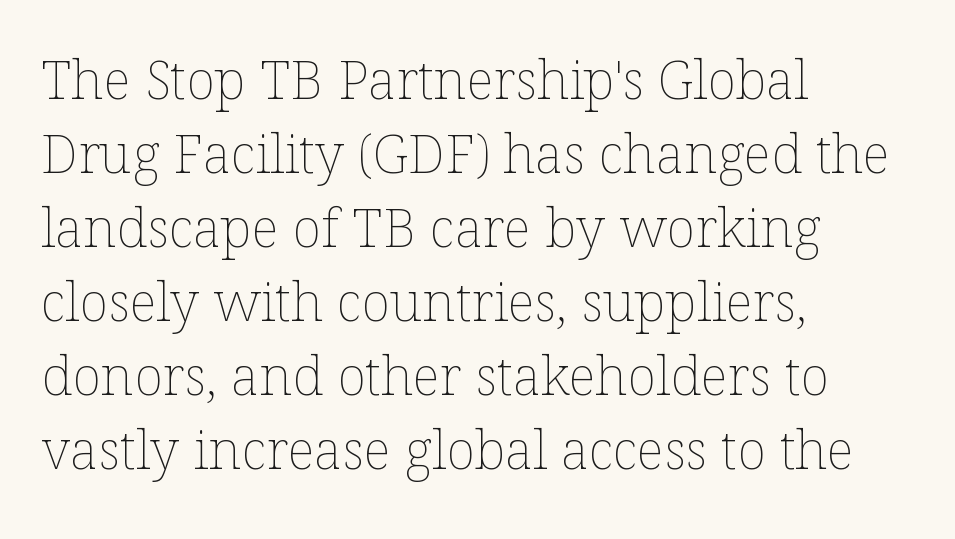
Q: Is the text bold? A: No.
Q: Is the text italic (slanted)? A: No, it is upright.
Q: Is the text underlined? A: No.
Q: How is the paragraph aligned? A: Left-aligned.
Q: Is the spacing between letters normal or unusually wide? A: Normal.
Q: Is the spacing between lines tight, normal or loose? A: Normal.
Q: Width (condensed, normal, or wide)? A: Normal.
Q: Stroke contrast? A: Low.
Q: x-height? A: Medium.
Q: Monospaced? A: No.
